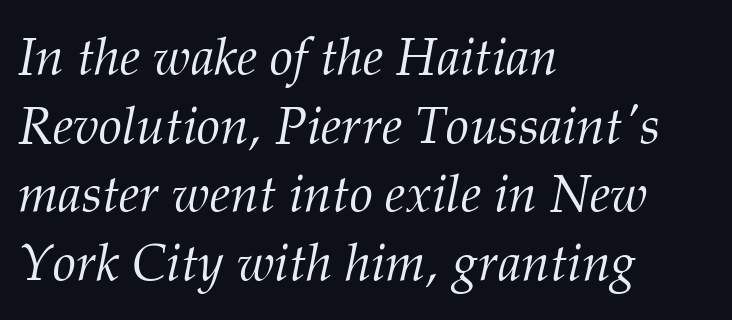
The paragraph shown leans on its left margin. Italic: yes, the glyphs are oblique. Spacing verdict: proportional, widths tailored to each character. Stroke thickness stays within the range of a standard reading face or lighter.
